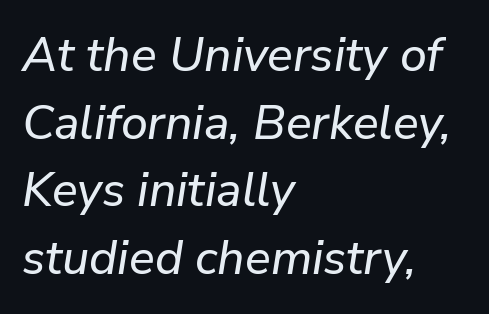
The image shows 48 px text type, italic (leaning right); set left-aligned, normal line spacing (1.41x), normal letter spacing, not underlined; low stroke contrast and a medium x-height.
